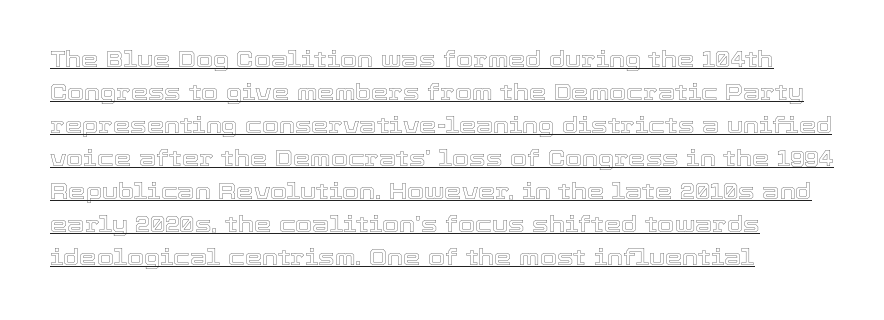
There is no visible air inserted between adjacent glyphs. Posture: upright roman. One glance says typical: line gaps are just what's usual. A typographer would call this underscored text.
